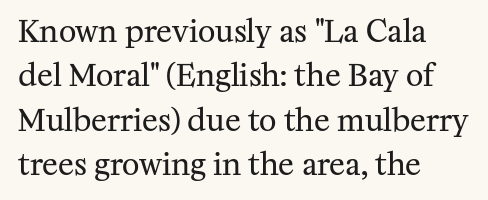
The image shows 30 px regular-weight serif type, upright; set left-aligned, normal line spacing (1.48x), normal letter spacing, not underlined; medium stroke contrast and a medium x-height.
